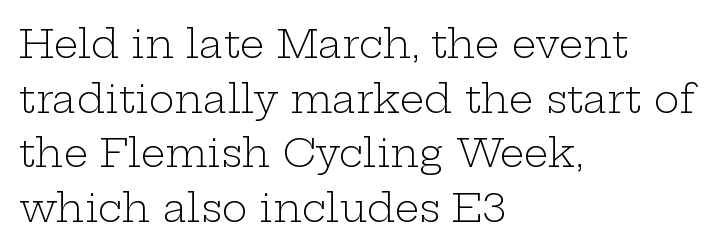
Visually the block forms a straight wall on the left and a jagged coastline on the right. Is the type heavy? It reads as light-to-regular instead. The rendering uses natural spacing where letterforms have individual widths. Words appear dense and cohesive because spacing is normal.
